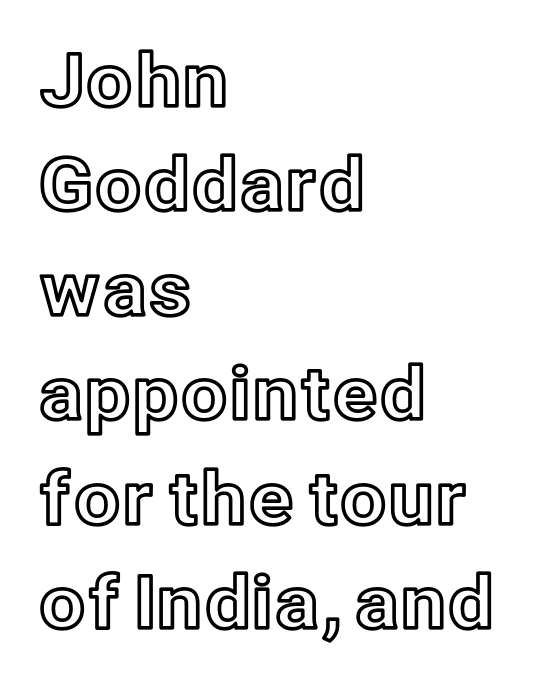
Characters remain perfectly vertical along every line. Regular leading. Horizontally, the lines are justified to the leading edge only. Decoration check: the copy has no underline. Here the designer chose a conventional face with non-uniform glyph widths. Caption: standard tracking, unaltered.
